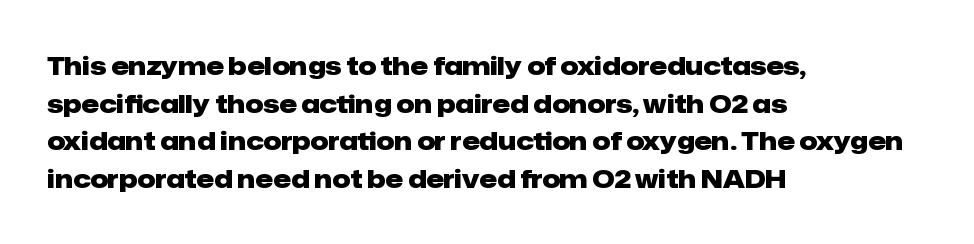
The image shows 25 px bold type, upright; set left-aligned, normal line spacing (1.51x), normal letter spacing, not underlined.
